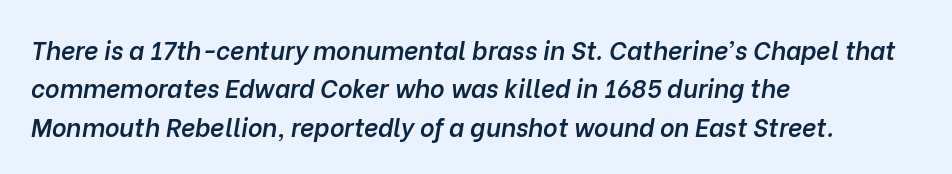
The glyphs are unaccompanied by any horizontal stroke below them. Emphasis-style slanted type is in use. Summary of vertical rhythm: regular, with standard interline spacing. The horizontal fit of the characters is conventional and even.
